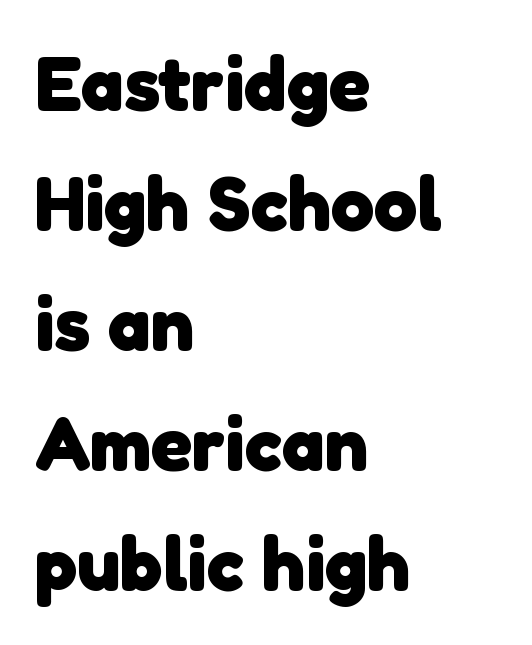
The image shows 77 px heavy sans-serif type; set left-aligned, normal line spacing (1.56x), normal letter spacing, not underlined; low stroke contrast and a medium x-height.
